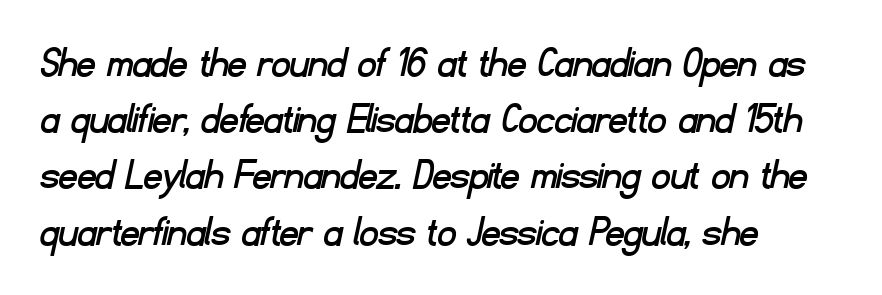
The image shows 45 px sans-serif type; set left-aligned, normal line spacing (1.25x), normal letter spacing, not underlined; low stroke contrast and a small x-height.
